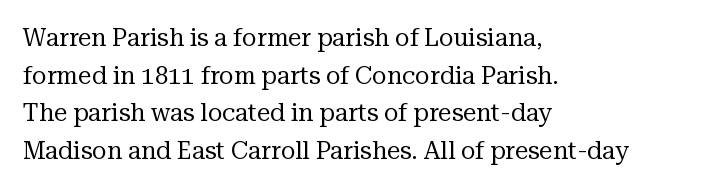
Q: Is the text bold? A: No.
Q: Is the text italic (slanted)? A: No, it is upright.
Q: Is the text underlined? A: No.
Q: How is the paragraph aligned? A: Left-aligned.
Q: Is the spacing between letters normal or unusually wide? A: Normal.
Q: Is the spacing between lines tight, normal or loose? A: Normal.
